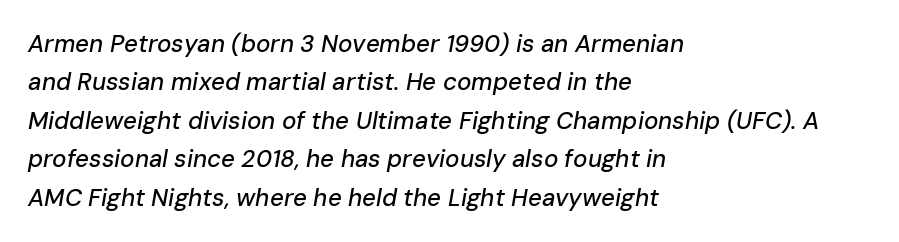
{"italic": "yes", "lean": "right", "slant_degrees": 10, "underline": "no", "align": "left", "line_spacing": "normal", "line_spacing_ratio": 1.6, "letter_spacing": "normal", "letter_spacing_em": 0.0, "glyph_px": 24}
